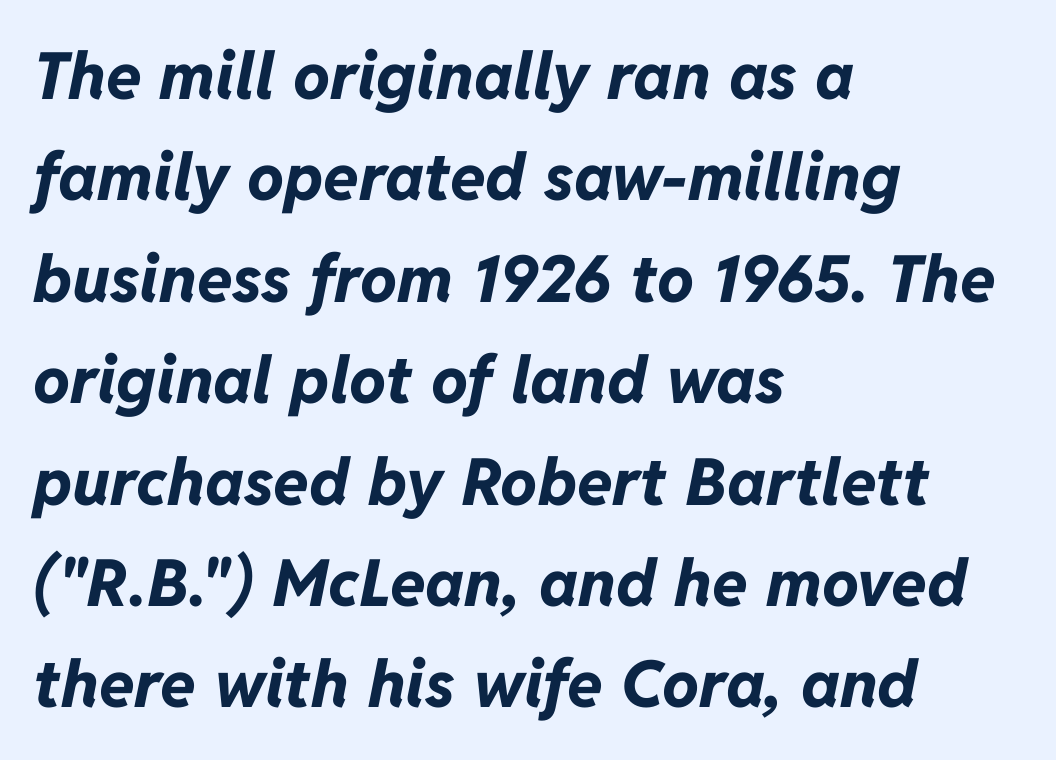
{"italic": "yes", "lean": "right", "slant_degrees": 11, "bold": "yes", "weight": "bold", "width": "normal", "stroke_contrast": "low", "x_height": "medium", "monospaced": "no", "underline": "no", "align": "left", "line_spacing": "normal", "line_spacing_ratio": 1.56, "letter_spacing": "normal", "letter_spacing_em": 0.0, "glyph_px": 65}
